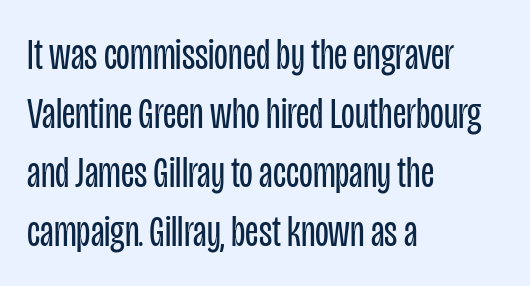
{"serif": "no", "italic": "no", "bold": "no", "weight": "regular", "width": "condensed", "stroke_contrast": "low", "x_height": "large", "monospaced": "no", "underline": "no", "align": "left", "line_spacing": "normal", "line_spacing_ratio": 1.31, "letter_spacing": "normal", "letter_spacing_em": 0.0, "glyph_px": 45}
